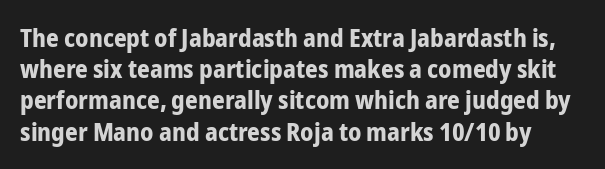
The words here are not underlined. Each word holds together tightly as a unit, with standard inter-letter gaps. These lines sit exactly where default settings would place them. Upright lettering throughout. The passage shown is emphatically bold.
